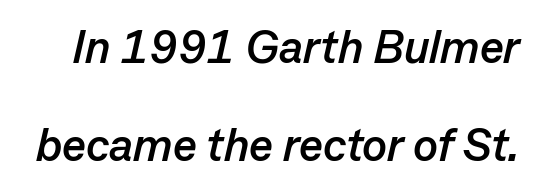
Q: Is the text bold? A: Yes.
Q: Is the text italic (slanted)? A: Yes, it leans right by about 13 degrees.
Q: Is the text underlined? A: No.
Q: Is the spacing between letters normal or unusually wide? A: Normal.
Q: Is the spacing between lines tight, normal or loose? A: Loose.
Q: Width (condensed, normal, or wide)? A: Normal.
Q: Stroke contrast? A: Low.
Q: x-height? A: Medium.
Q: Monospaced? A: No.
